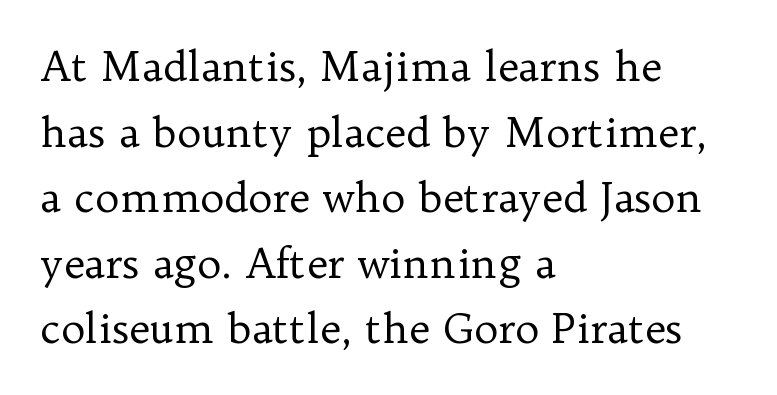
The image shows 41 px regular-weight serif type, upright; set left-aligned, normal line spacing (1.6x), normal letter spacing, not underlined; low stroke contrast and a medium x-height.
